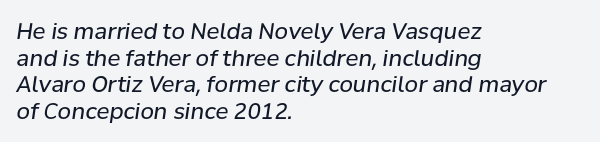
Q: Is the text bold? A: No.
Q: Is the text italic (slanted)? A: Yes, it leans right by about 8 degrees.
Q: Is the text underlined? A: No.
Q: How is the paragraph aligned? A: Left-aligned.
Q: Is the spacing between letters normal or unusually wide? A: Normal.
